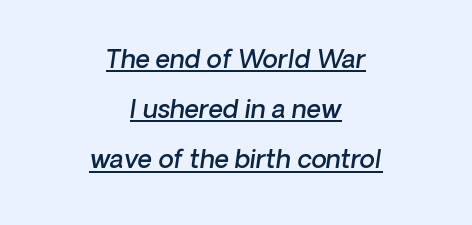
The image shows 25 px text type; set centered, loose line spacing (2.01x), normal letter spacing, underlined.
